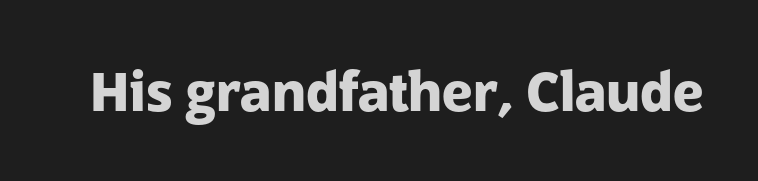
{"serif": "no", "italic": "no", "bold": "yes", "weight": "heavy", "width": "normal", "stroke_contrast": "low", "x_height": "medium", "monospaced": "no", "underline": "no", "letter_spacing": "normal", "letter_spacing_em": 0.0, "glyph_px": 53}
